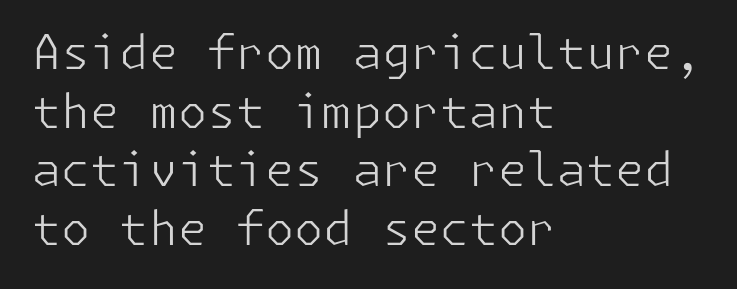
Q: Is the text bold? A: No.
Q: Is the text italic (slanted)? A: No, it is upright.
Q: Is the typeface a serif or a sans-serif typeface? A: Sans-serif.
Q: Is the text underlined? A: No.
Q: How is the paragraph aligned? A: Left-aligned.
Q: Is the spacing between letters normal or unusually wide? A: Normal.
Q: Is the spacing between lines tight, normal or loose? A: Normal.
Q: Width (condensed, normal, or wide)? A: Normal.
Q: Stroke contrast? A: Low.
Q: x-height? A: Medium.
